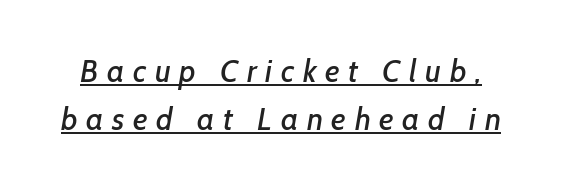
The image shows 31 px sans-serif type; set normal line spacing (1.55x), unusually wide letter spacing (+0.28 em), underlined; low stroke contrast and a medium x-height.
